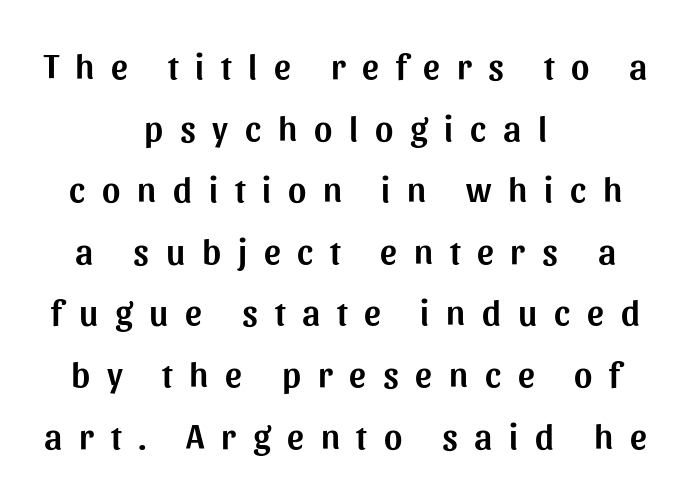
Nobody drew a line under any word here. Varying glyph widths throughout — classic text-font behaviour. The letters carry no serifs — their stems end cleanly without finishing strokes. Is there any slant? The stems are plumb.
